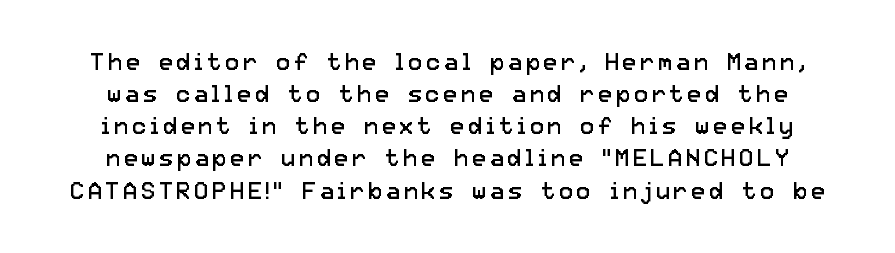
{"italic": "no", "bold": "no", "underline": "no", "line_spacing": "normal", "line_spacing_ratio": 1.34, "glyph_px": 24}
